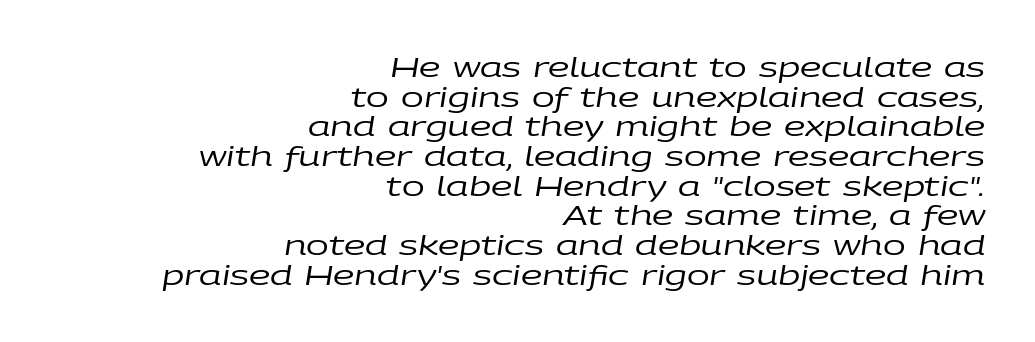
The image shows 27 px text type, italic (leaning right); set right-aligned, tight line spacing (1.1x), normal letter spacing, not underlined.
